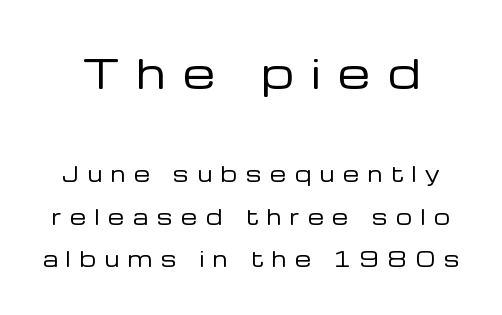
{"serif": "no", "italic": "no", "bold": "no", "weight": "regular", "width": "normal", "stroke_contrast": "low", "x_height": "medium", "monospaced": "no", "underline": "no", "line_spacing": "loose", "line_spacing_ratio": 2.11, "letter_spacing": "wide", "letter_spacing_em": 0.45, "larger_block": "first", "size_ratio": 2.0, "glyph_px": 40}
